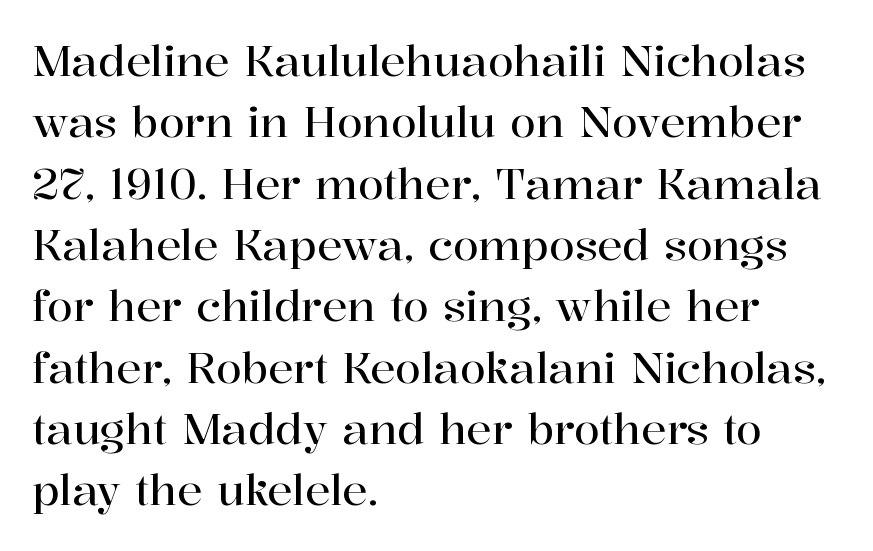
{"serif": "yes", "italic": "no", "width": "normal", "stroke_contrast": "high", "x_height": "medium", "monospaced": "no", "underline": "no", "align": "left", "line_spacing": "normal", "line_spacing_ratio": 1.46, "letter_spacing": "normal", "letter_spacing_em": 0.0, "glyph_px": 42}
